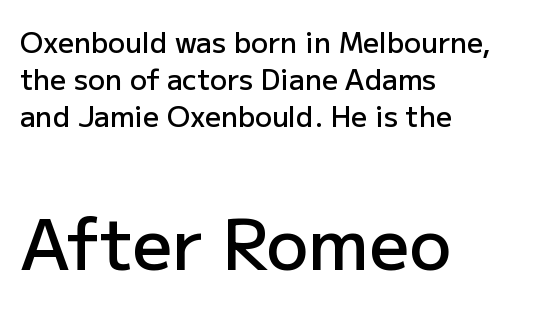
Q: Is the text bold? A: Semi-bold.
Q: Is the text italic (slanted)? A: No, it is upright.
Q: Is the typeface a serif or a sans-serif typeface? A: Sans-serif.
Q: Is the text underlined? A: No.
Q: How is the paragraph aligned? A: Left-aligned.
Q: Is the spacing between letters normal or unusually wide? A: Normal.
Q: Is the spacing between lines tight, normal or loose? A: Normal.
Q: Which block of text is set in a larger size, the first (top) or the second (bottom)? A: The second (bottom) one.
Q: Width (condensed, normal, or wide)? A: Normal.
Q: Stroke contrast? A: Low.
Q: x-height? A: Medium.
Q: Monospaced? A: No.
